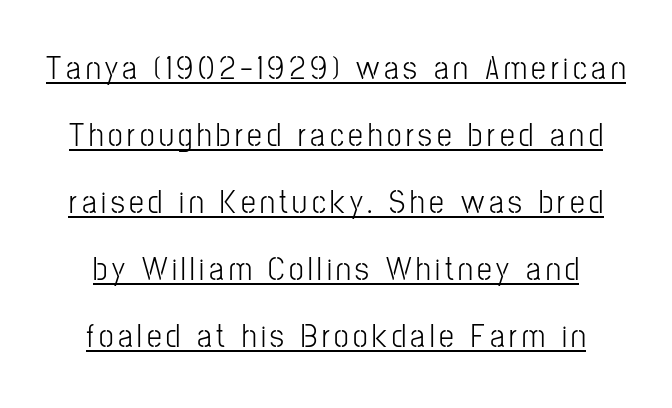
{"serif": "no", "italic": "no", "bold": "no", "weight": "light", "width": "condensed", "stroke_contrast": "low", "x_height": "medium", "monospaced": "no", "underline": "yes", "line_spacing": "loose", "line_spacing_ratio": 2.03, "glyph_px": 33}
